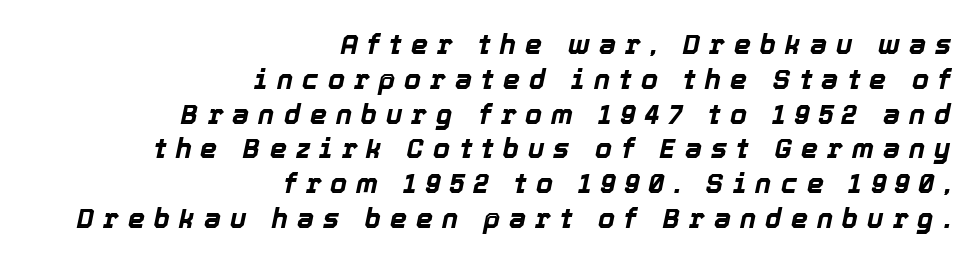
The image shows 27 px bold type, italic (leaning right); set right-aligned, normal line spacing (1.29x), unusually wide letter spacing (+0.34 em), not underlined.
